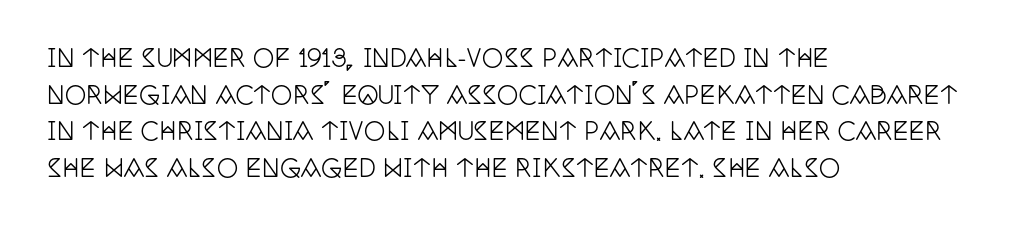
{"italic": "no", "underline": "no", "align": "left", "line_spacing": "normal", "line_spacing_ratio": 1.53, "letter_spacing": "normal", "letter_spacing_em": 0.0, "glyph_px": 24}
